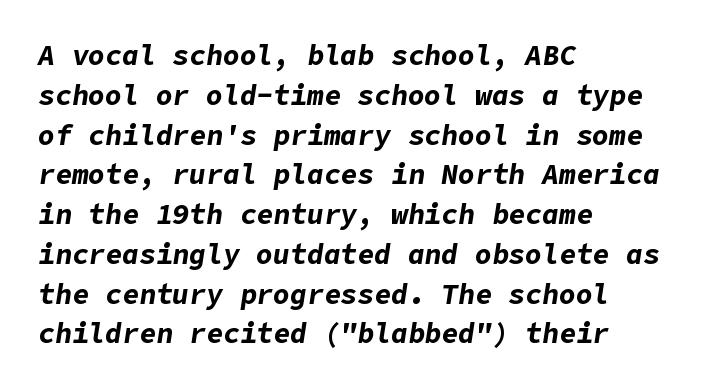
Tracking value appears to be zero — textbook default spacing. The specimen reads as italic at a glance. The space directly below the letters is spotless. The lines are quadded left.
